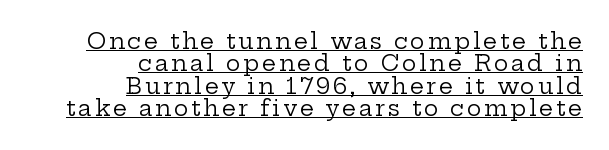
Line spacing here is tight. Ascenders rise straight up at ninety degrees. Right-aligned paragraph, ragged on the left. This reads as an unemphasized weight, regular at the heaviest. This rendering features underlined lettering.
